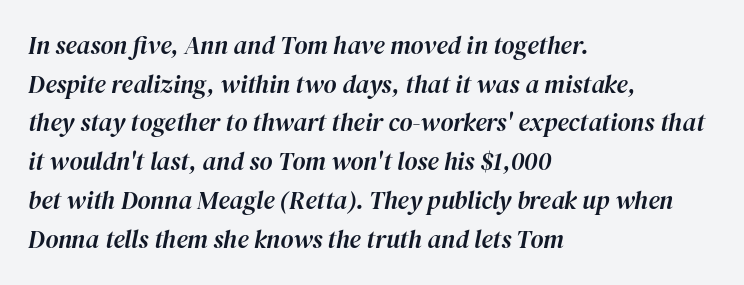
The ragged edge is on the right, which tells us the setting is flush left. This sample uses plain, unmodified letter spacing. Successive baselines arrive at the customary interval. Nobody drew a line under any word here. Does the lettering tilt? It does — this is italic.
